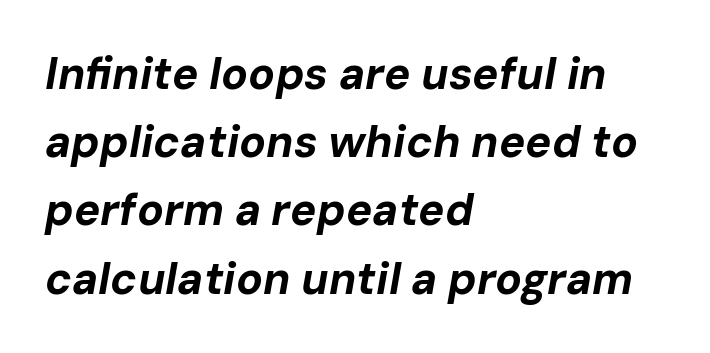
Q: Is the text bold? A: Yes.
Q: Is the text italic (slanted)? A: Yes, it leans right by about 10 degrees.
Q: Is the text underlined? A: No.
Q: How is the paragraph aligned? A: Left-aligned.
Q: Is the spacing between letters normal or unusually wide? A: Normal.
Q: Is the spacing between lines tight, normal or loose? A: Normal.
Q: Width (condensed, normal, or wide)? A: Normal.
Q: Stroke contrast? A: Low.
Q: x-height? A: Medium.
Q: Monospaced? A: No.
